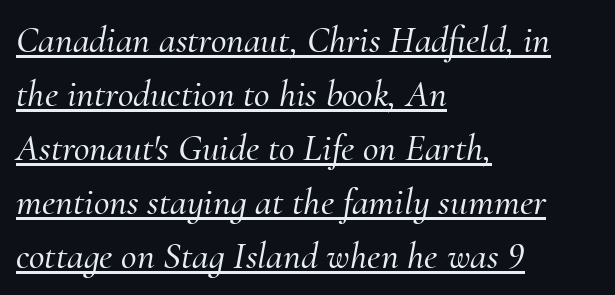
Regarding leading, the lines here are spaced in the standard way. Each letter keeps its own natural width here, so spacing adapts to shape. Compared with undecorated copy, this sample adds a rule below the words. What stands out about the letter spacing? Nothing — it is the standard amount. When letters slant like this, we call the style italic. Unlike a clean sans, this face finishes its strokes with serifs.
